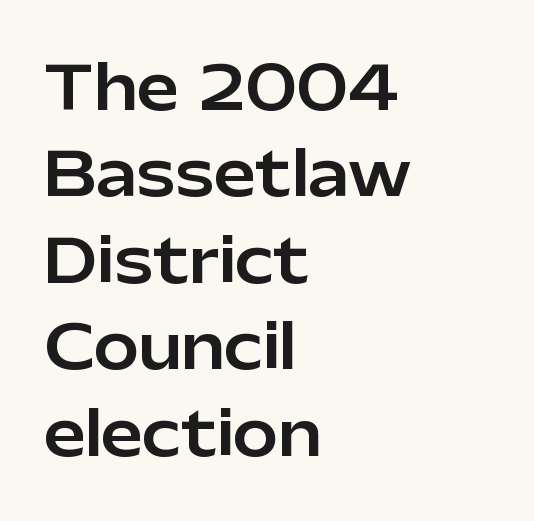
The image shows 60 px sans-serif type, upright; set left-aligned, normal line spacing (1.44x), normal letter spacing, not underlined; low stroke contrast and a medium x-height.
